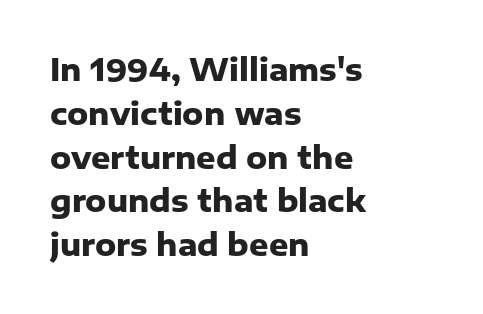
{"serif": "no", "italic": "no", "bold": "yes", "weight": "heavy", "width": "normal", "stroke_contrast": "low", "x_height": "medium", "monospaced": "no", "underline": "no", "align": "left", "line_spacing": "normal", "line_spacing_ratio": 1.46, "letter_spacing": "normal", "letter_spacing_em": 0.0, "glyph_px": 30}
